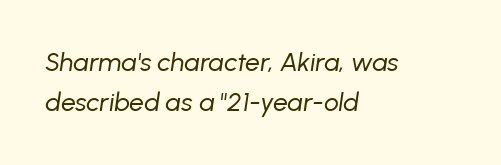
Emphasis-style slanted type is in use. The glyphs are unaccompanied by any horizontal stroke below them. Compared with typical body copy, the letter spacing here is the same. One-word summary of the alignment: left. Summary of vertical rhythm: regular, with standard interline spacing. The font sits on the lighter half of the weight spectrum, regular included.
